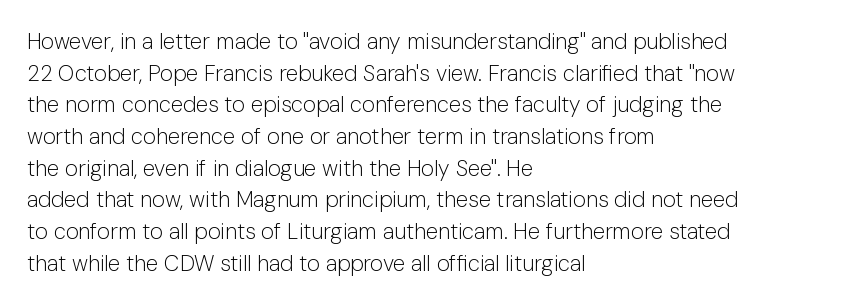
{"italic": "no", "bold": "no", "underline": "no", "align": "left", "line_spacing": "normal", "line_spacing_ratio": 1.44, "letter_spacing": "normal", "letter_spacing_em": 0.0, "glyph_px": 22}
